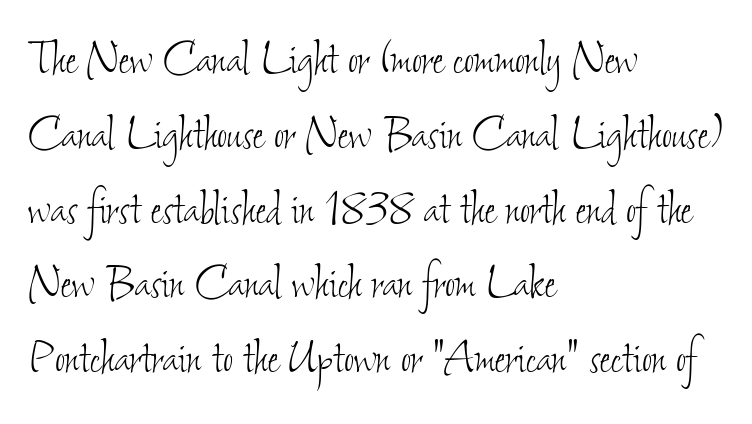
{"bold": "no", "weight": "thin", "width": "condensed", "stroke_contrast": "low", "x_height": "small", "monospaced": "no", "underline": "no", "align": "left", "line_spacing": "normal", "line_spacing_ratio": 1.36, "letter_spacing": "normal", "letter_spacing_em": 0.0, "glyph_px": 55}
